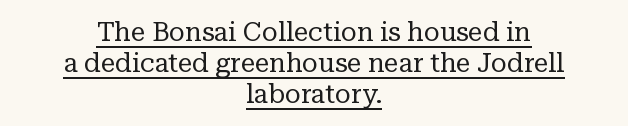
Q: Is the text bold? A: No.
Q: Is the text italic (slanted)? A: No, it is upright.
Q: Is the text underlined? A: Yes.
Q: How is the paragraph aligned? A: Centered.
Q: Is the spacing between letters normal or unusually wide? A: Normal.
